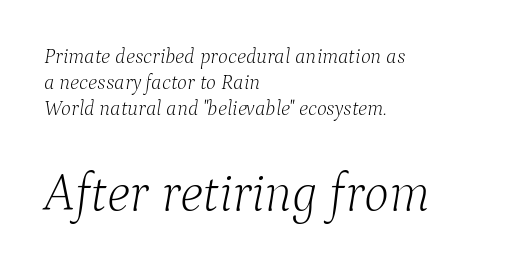
Q: Is the text bold? A: No.
Q: Is the text italic (slanted)? A: Yes, it leans right by about 9 degrees.
Q: Is the typeface a serif or a sans-serif typeface? A: Serif.
Q: Is the text underlined? A: No.
Q: How is the paragraph aligned? A: Left-aligned.
Q: Is the spacing between letters normal or unusually wide? A: Normal.
Q: Which block of text is set in a larger size, the first (top) or the second (bottom)? A: The second (bottom) one.
Q: Width (condensed, normal, or wide)? A: Normal.
Q: Stroke contrast? A: Low.
Q: x-height? A: Medium.
Q: Monospaced? A: No.
